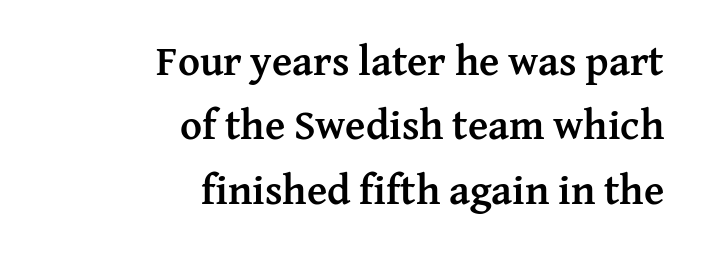
The image shows 42 px semibold serif type, upright; set right-aligned, normal line spacing (1.53x), normal letter spacing, not underlined; medium stroke contrast and a medium x-height.
